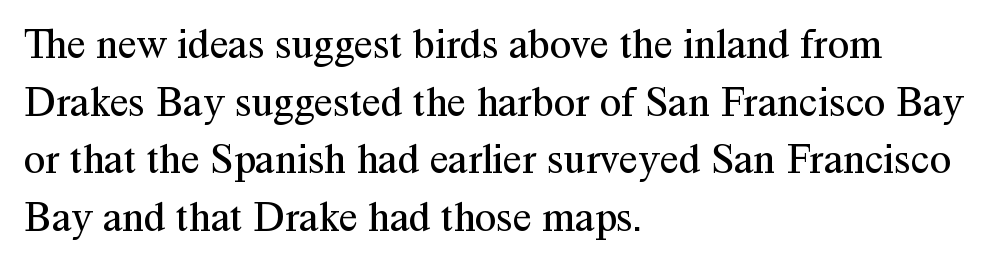
Each letter keeps its own natural width here, so spacing adapts to shape. Nobody touched the tracking dial on this one. Each line starts at the same left margin while the right side varies. Letters have the restrained weight of plain body copy at most. Unlike italic type, these characters show no tilt at all.
